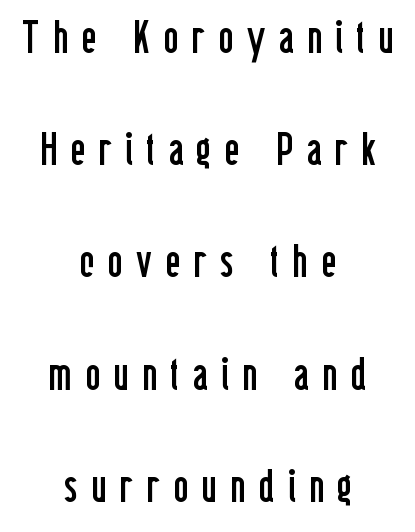
{"serif": "no", "italic": "no", "bold": "no", "weight": "regular", "width": "condensed", "stroke_contrast": "low", "x_height": "medium", "monospaced": "no", "underline": "no", "align": "center", "line_spacing": "loose", "line_spacing_ratio": 2.44, "letter_spacing": "wide", "letter_spacing_em": 0.29, "glyph_px": 46}
